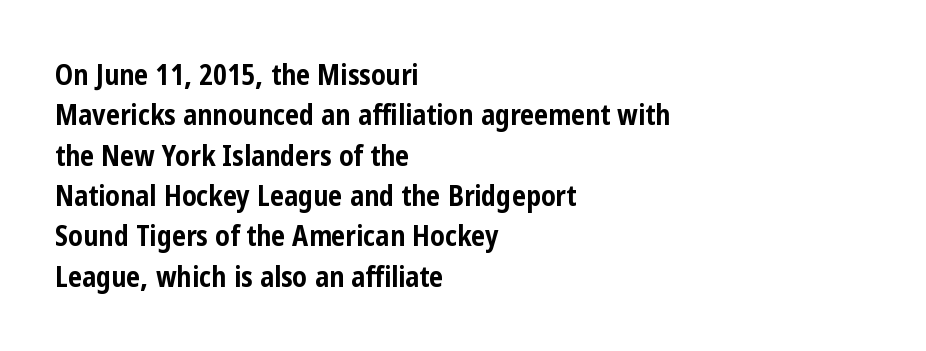
{"serif": "no", "italic": "no", "bold": "yes", "weight": "bold", "width": "condensed", "stroke_contrast": "low", "x_height": "medium", "monospaced": "no", "underline": "no", "align": "left", "line_spacing": "normal", "line_spacing_ratio": 1.44, "letter_spacing": "normal", "letter_spacing_em": 0.0, "glyph_px": 28}
